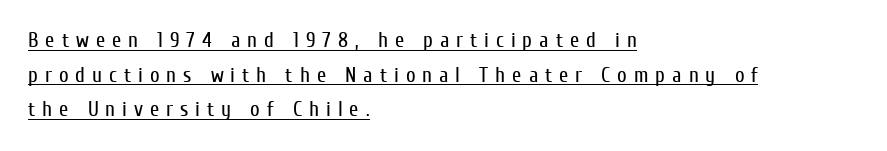
The image shows 21 px text type, upright; set left-aligned, normal line spacing (1.65x), unusually wide letter spacing (+0.33 em), underlined.
